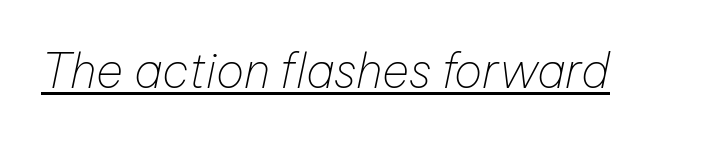
The image shows 47 px thin type, italic (leaning right); set normal letter spacing, underlined; low stroke contrast and a medium x-height.
